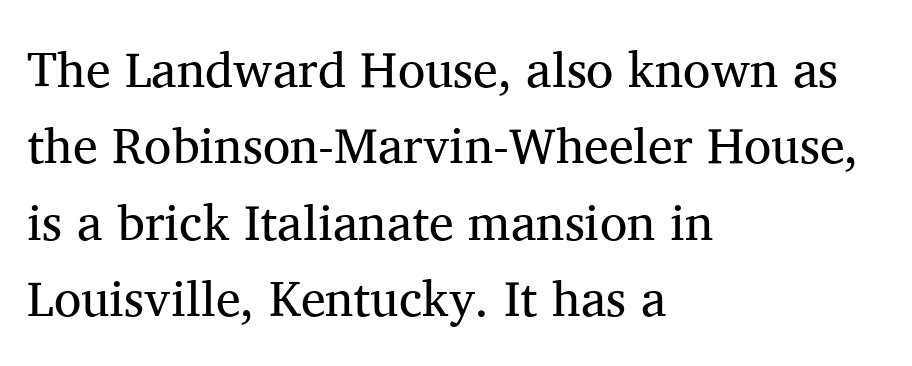
The image shows 50 px regular-weight serif type, upright; set left-aligned, normal line spacing (1.53x), normal letter spacing, not underlined; medium stroke contrast and a medium x-height.
